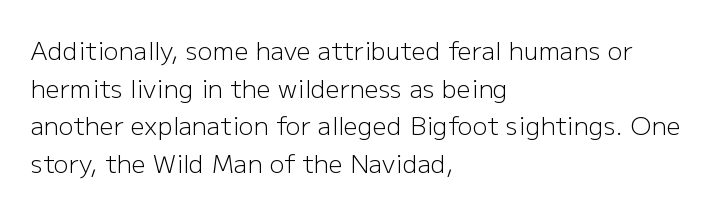
The image shows 25 px text type, upright; set left-aligned, normal line spacing (1.51x), normal letter spacing, not underlined.
